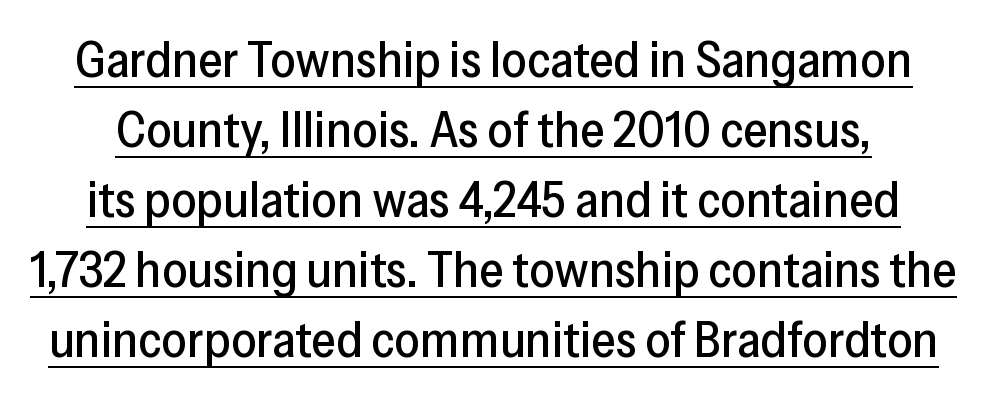
Q: Is the text italic (slanted)? A: No, it is upright.
Q: Is the typeface a serif or a sans-serif typeface? A: Sans-serif.
Q: Is the text underlined? A: Yes.
Q: Is the spacing between letters normal or unusually wide? A: Normal.
Q: Is the spacing between lines tight, normal or loose? A: Normal.
Q: Width (condensed, normal, or wide)? A: Normal.
Q: Stroke contrast? A: Low.
Q: x-height? A: Medium.
Q: Monospaced? A: No.
